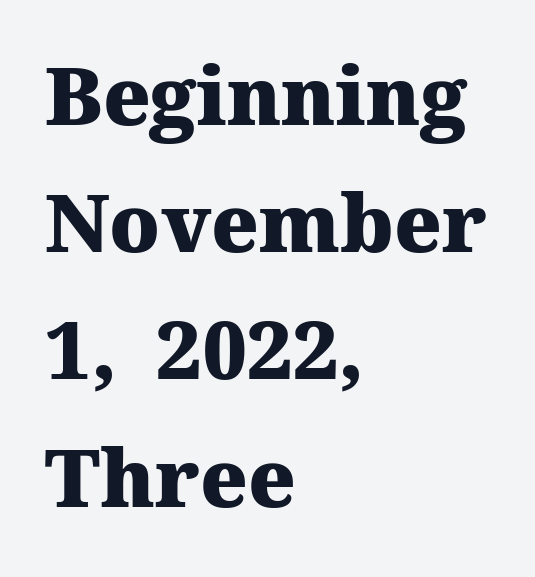
The image shows 80 px heavy serif type, upright; set left-aligned, normal line spacing (1.59x), normal letter spacing, not underlined; medium stroke contrast and a medium x-height.
